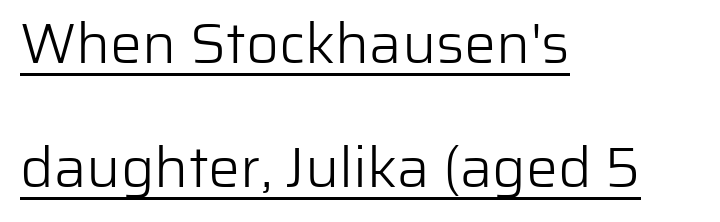
Q: Is the text bold? A: No.
Q: Is the text italic (slanted)? A: No, it is upright.
Q: Is the typeface a serif or a sans-serif typeface? A: Sans-serif.
Q: Is the text underlined? A: Yes.
Q: How is the paragraph aligned? A: Left-aligned.
Q: Is the spacing between letters normal or unusually wide? A: Normal.
Q: Is the spacing between lines tight, normal or loose? A: Loose.
Q: Width (condensed, normal, or wide)? A: Normal.
Q: Stroke contrast? A: Low.
Q: x-height? A: Medium.
Q: Monospaced? A: No.
